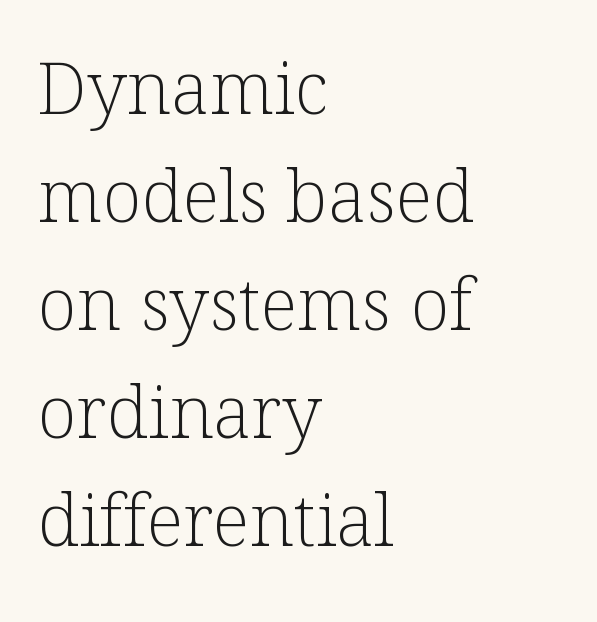
The image shows 72 px light serif type, upright; set left-aligned, normal line spacing (1.5x), normal letter spacing, not underlined; low stroke contrast and a medium x-height.
